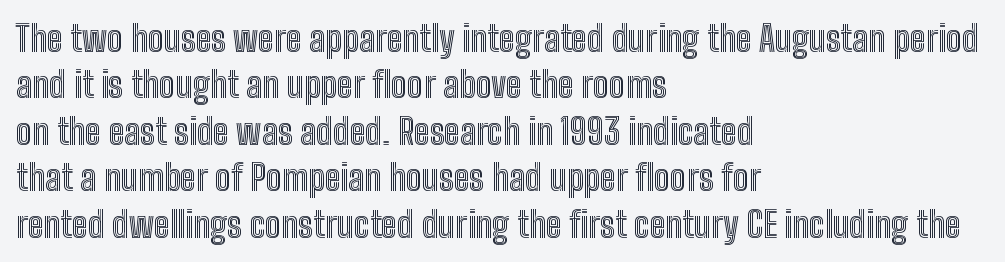
{"italic": "no", "width": "condensed", "x_height": "medium", "monospaced": "no", "underline": "no", "align": "left", "line_spacing": "normal", "line_spacing_ratio": 1.29, "letter_spacing": "normal", "letter_spacing_em": 0.0, "glyph_px": 36}
